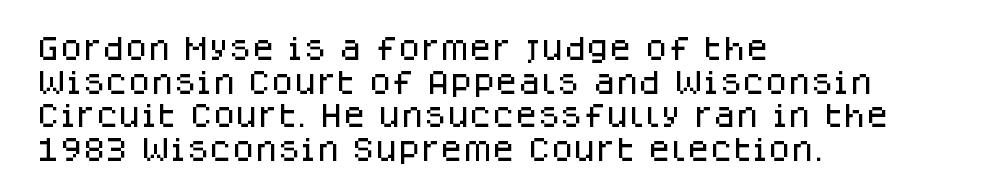
The image shows 26 px text type, upright; set left-aligned, normal line spacing (1.29x), normal letter spacing, not underlined.
